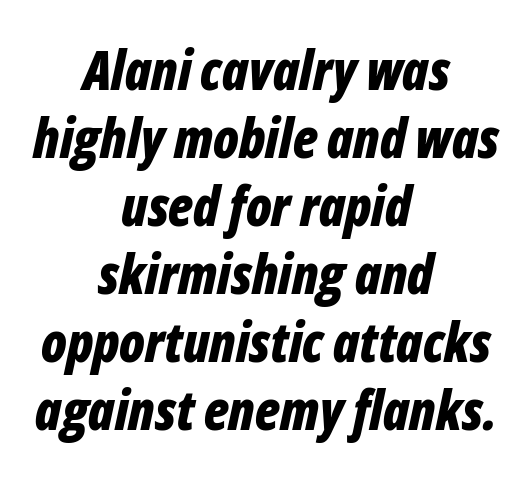
Q: Is the text bold? A: Yes.
Q: Is the text italic (slanted)? A: Yes, it leans right by about 12 degrees.
Q: Is the text underlined? A: No.
Q: How is the paragraph aligned? A: Centered.
Q: Is the spacing between letters normal or unusually wide? A: Normal.
Q: Is the spacing between lines tight, normal or loose? A: Normal.
Q: Width (condensed, normal, or wide)? A: Condensed.
Q: Stroke contrast? A: Low.
Q: x-height? A: Medium.
Q: Monospaced? A: No.
